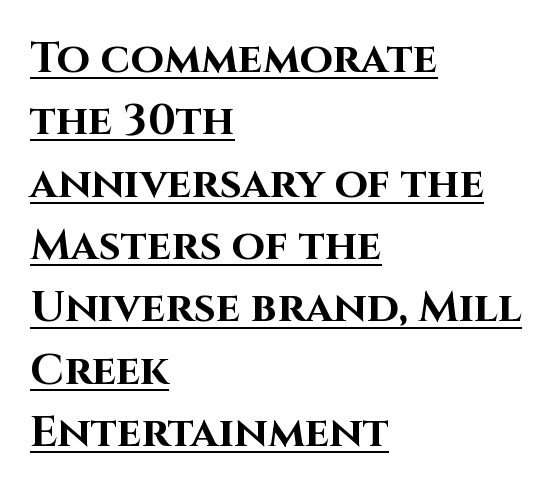
{"serif": "no", "italic": "no", "bold": "yes", "weight": "bold", "width": "normal", "stroke_contrast": "high", "x_height": "large", "monospaced": "no", "underline": "yes", "align": "left", "line_spacing": "normal", "line_spacing_ratio": 1.45, "letter_spacing": "normal", "letter_spacing_em": 0.0, "glyph_px": 43}
